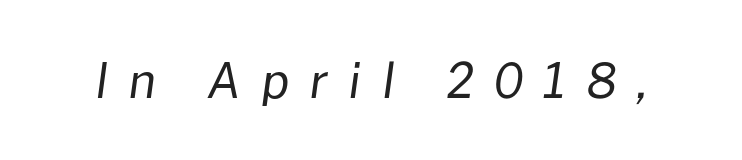
Q: Is the text bold? A: No.
Q: Is the text italic (slanted)? A: Yes, it leans right by about 8 degrees.
Q: Is the text underlined? A: No.
Q: Is the spacing between letters normal or unusually wide? A: Unusually wide.
Q: Width (condensed, normal, or wide)? A: Normal.
Q: Stroke contrast? A: Low.
Q: x-height? A: Medium.
Q: Monospaced? A: No.
